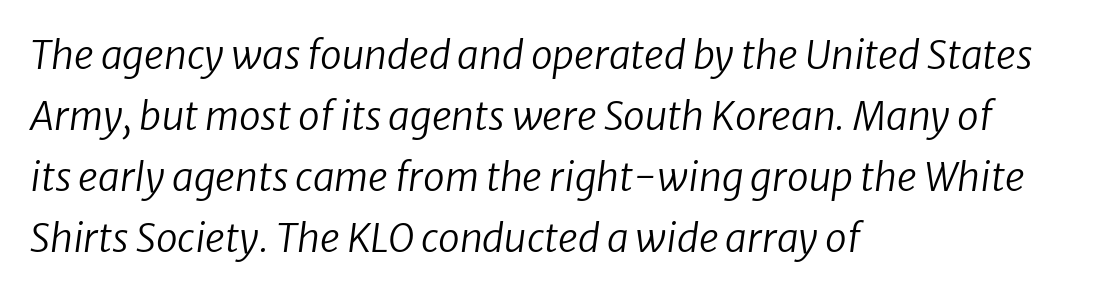
The image shows 39 px regular-weight type, italic (leaning right); set left-aligned, normal line spacing (1.56x), normal letter spacing, not underlined; low stroke contrast and a medium x-height.
